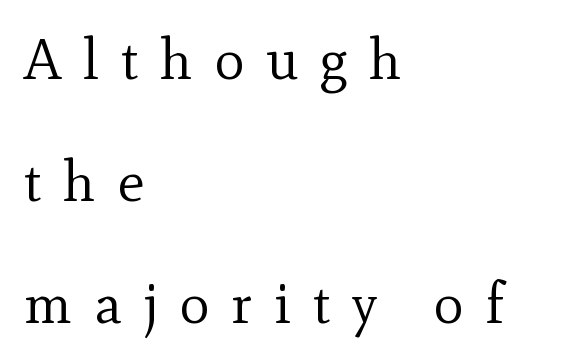
{"serif": "yes", "italic": "no", "bold": "no", "weight": "regular", "width": "normal", "x_height": "small", "monospaced": "no", "underline": "no", "align": "left", "line_spacing": "loose", "line_spacing_ratio": 2.14, "letter_spacing": "wide", "letter_spacing_em": 0.38, "glyph_px": 57}
